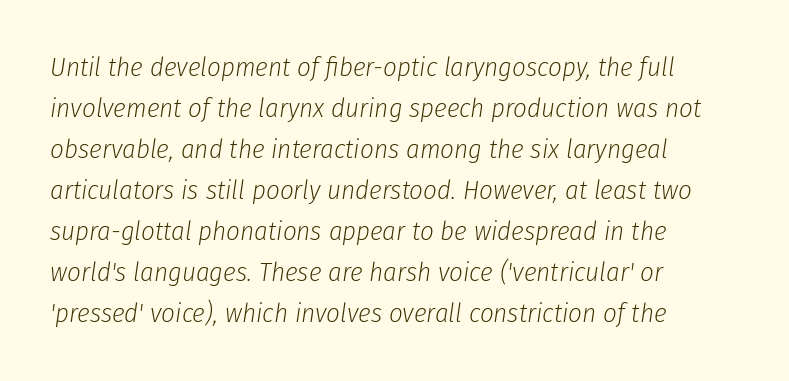
Spacing between characters is what you'd get straight out of the box. Every row of glyphs begins at an identical x-position on the left. Quick note: italic. The foot of each line stays bare and open.
